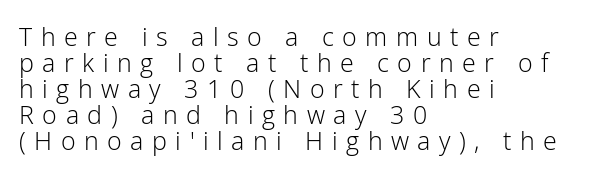
The image shows 25 px text type, upright; set left-aligned, tight line spacing (1.04x), unusually wide letter spacing (+0.34 em), not underlined.
